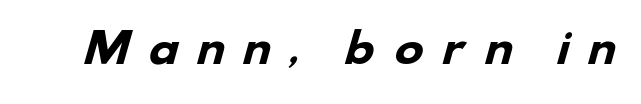
Substantial extra tracking has been applied to these lines. The face used here is proportionally spaced, like ordinary book or web type. The glyphs have the mass of a bold cut. Font category for this specimen: sans-serif. Check under the words: just untouched page.
